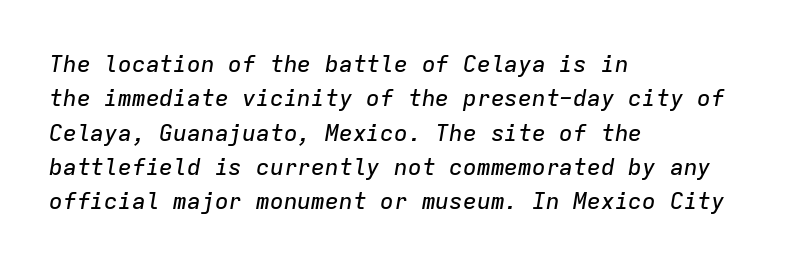
Q: Is the text italic (slanted)? A: Yes, it leans right by about 9 degrees.
Q: Is the text underlined? A: No.
Q: How is the paragraph aligned? A: Left-aligned.
Q: Is the spacing between letters normal or unusually wide? A: Normal.
Q: Is the spacing between lines tight, normal or loose? A: Normal.
